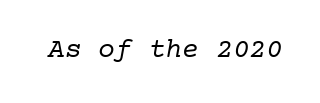
{"serif": "yes", "bold": "no", "weight": "regular", "width": "normal", "stroke_contrast": "low", "x_height": "medium", "monospaced": "yes", "underline": "no", "letter_spacing": "normal", "letter_spacing_em": 0.0, "glyph_px": 28}
